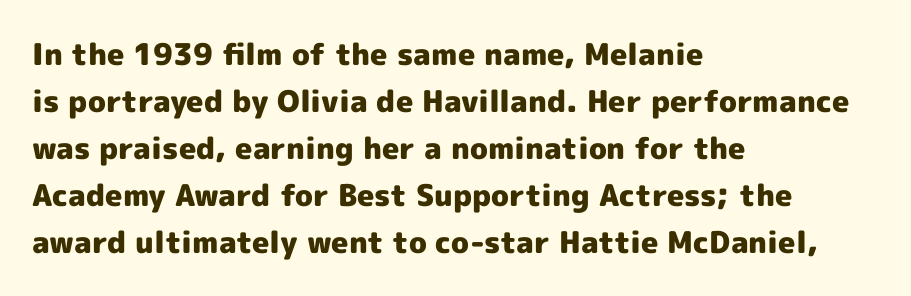
{"serif": "no", "italic": "no", "bold": "yes", "weight": "heavy", "width": "normal", "x_height": "medium", "monospaced": "no", "underline": "no", "align": "left", "line_spacing": "normal", "line_spacing_ratio": 1.57, "letter_spacing": "normal", "letter_spacing_em": 0.0, "glyph_px": 30}
